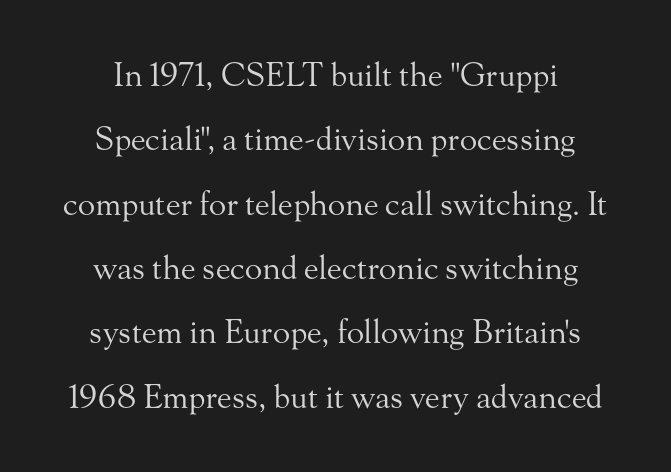
The glyphs in this specimen are seriffed. The font sits on the lighter half of the weight spectrum, regular included. The face used here is proportionally spaced, like ordinary book or web type. The gaps between neighbouring characters are ordinary and unremarkable. Quick note: underline off.
